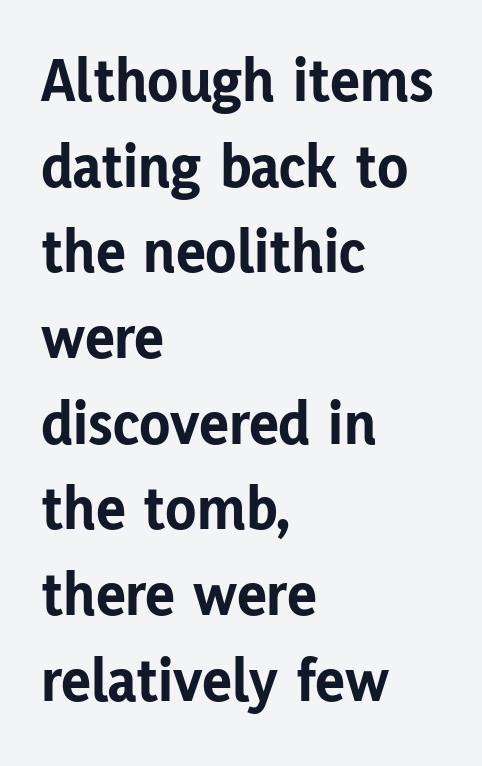
{"serif": "no", "italic": "no", "bold": "yes", "weight": "bold", "width": "normal", "stroke_contrast": "low", "x_height": "medium", "monospaced": "no", "underline": "no", "align": "left", "line_spacing": "normal", "line_spacing_ratio": 1.36, "letter_spacing": "normal", "letter_spacing_em": 0.0, "glyph_px": 63}
